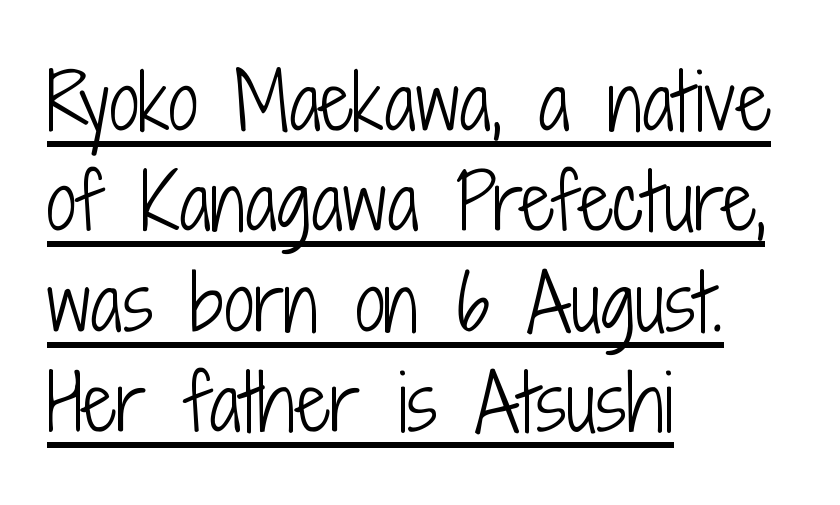
Ink coverage per letter is moderate at most. Typographically, this falls in the sans-serif category. The passage shown is typed in a proportional face where columns would drift. Is there an underline? Yes — a line sits under the letters.
